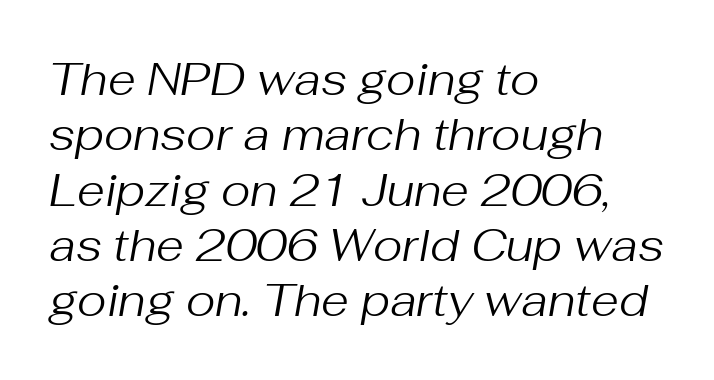
{"italic": "yes", "lean": "right", "slant_degrees": 10, "bold": "no", "weight": "regular", "width": "normal", "stroke_contrast": "medium", "x_height": "medium", "monospaced": "no", "underline": "no", "align": "left", "line_spacing_ratio": 1.23, "letter_spacing": "normal", "letter_spacing_em": 0.0, "glyph_px": 45}
